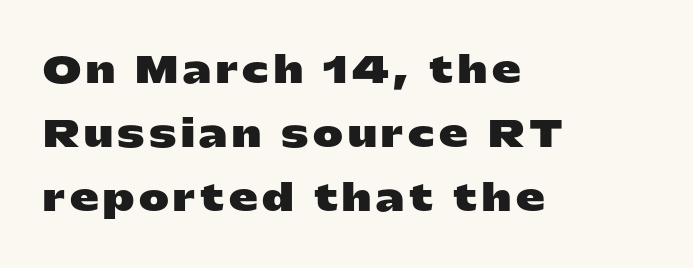
{"serif": "no", "italic": "no", "bold": "yes", "weight": "heavy", "width": "wide", "stroke_contrast": "low", "x_height": "medium", "monospaced": "no", "underline": "no", "align": "left", "line_spacing_ratio": 1.78, "glyph_px": 36}
